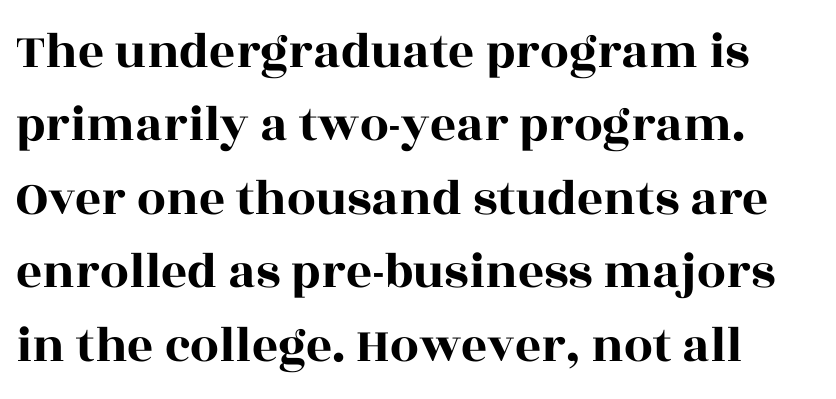
Descenders are the only things crossing below the line. Do the letters lean? They stand straight. What stands out about the letter spacing? Nothing — it is the standard amount. Does the type have serifs? Yes, each stem ends in a small foot. Here the designer chose a conventional face with non-uniform glyph widths. The lines sit at an ordinary, default distance from one another.
